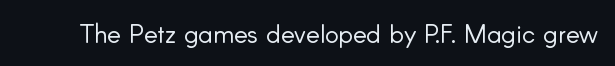
The image shows 26 px text type, upright; set normal letter spacing, not underlined.
